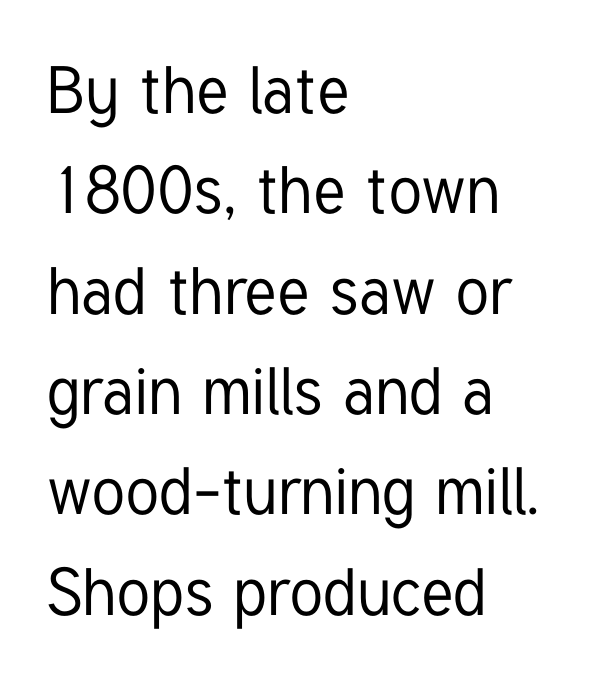
Horizontally, the lines are justified to the leading edge only. Posture: vertical. How would I describe the line gaps? Plain and ordinary. The space beneath each line is pristine and unruled.
